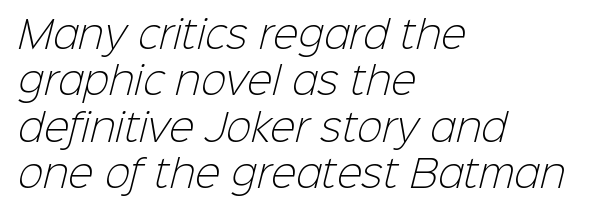
The image shows 38 px light sans-serif type; set left-aligned, line spacing 1.22x, normal letter spacing, not underlined; low stroke contrast and a medium x-height.
